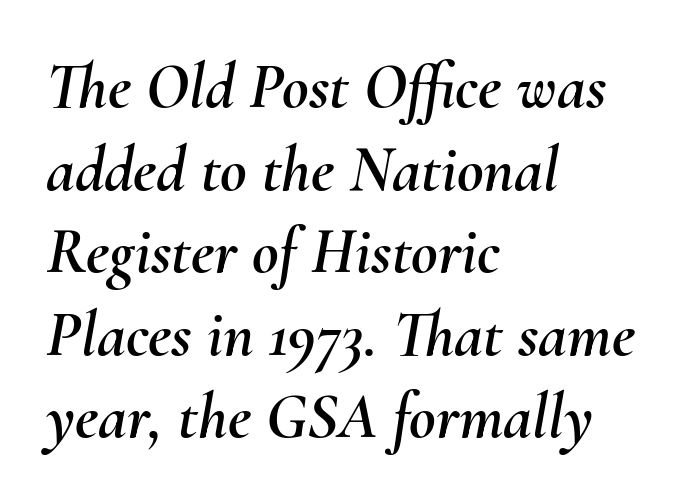
Q: Is the text italic (slanted)? A: Yes, it leans right by about 10 degrees.
Q: Is the text underlined? A: No.
Q: How is the paragraph aligned? A: Left-aligned.
Q: Is the spacing between letters normal or unusually wide? A: Normal.
Q: Is the spacing between lines tight, normal or loose? A: Normal.
Q: Width (condensed, normal, or wide)? A: Normal.
Q: Stroke contrast? A: Medium.
Q: x-height? A: Small.
Q: Monospaced? A: No.
